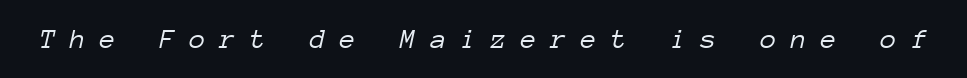
The image shows 29 px light type, italic (leaning right), monospaced; set unusually wide letter spacing (+0.49 em), not underlined; low stroke contrast and a medium x-height.
